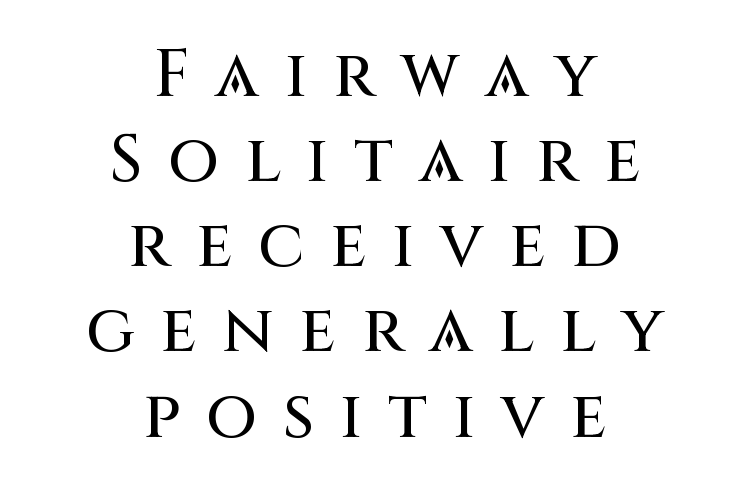
The rendering uses natural spacing where letterforms have individual widths. Every row of glyphs is offset so its center matches the block's center. You can tell from the bare stems that sans-serif type was used. Check the space under the baseline: it is left empty. This block has exactly the height ordinary leading produces. The type sits square on the baseline with zero lean.
